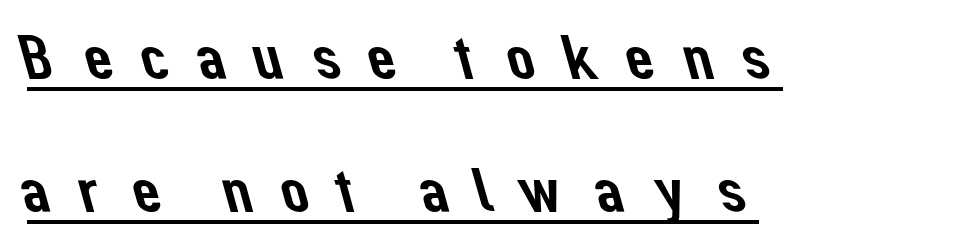
The image shows 63 px sans-serif type; set left-aligned, loose line spacing (2.11x), unusually wide letter spacing (+0.35 em), underlined; low stroke contrast and a medium x-height.
